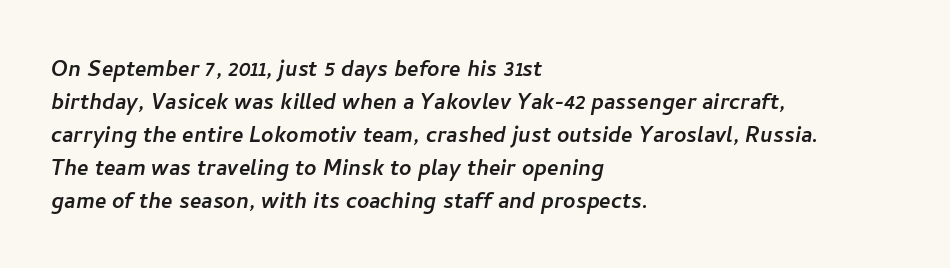
The image shows 27 px text type; set left-aligned, line spacing 1.22x, normal letter spacing, not underlined.
